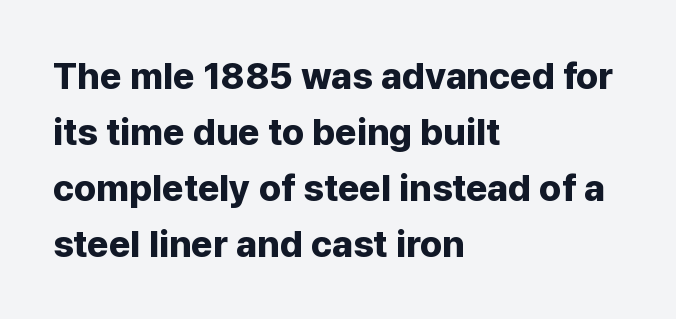
The image shows 37 px bold sans-serif type, upright; set left-aligned, normal line spacing (1.51x), normal letter spacing, not underlined; low stroke contrast and a medium x-height.
